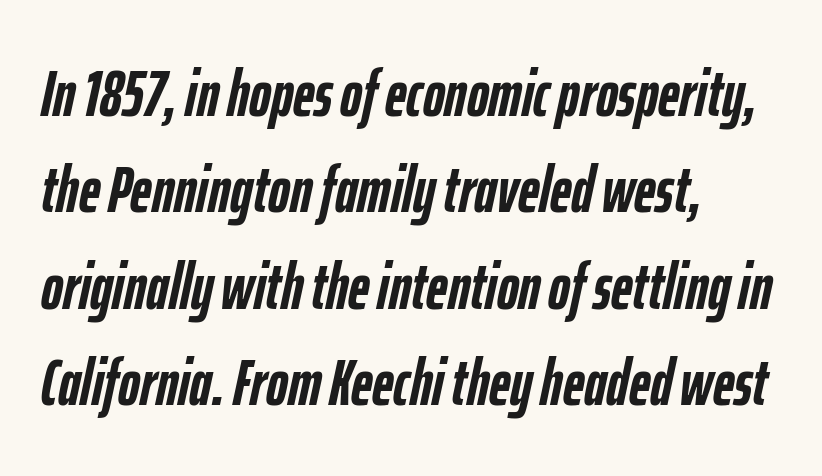
{"italic": "yes", "lean": "right", "slant_degrees": 12, "bold": "yes", "weight": "semibold", "width": "condensed", "stroke_contrast": "low", "x_height": "medium", "monospaced": "no", "underline": "no", "align": "left", "line_spacing": "normal", "line_spacing_ratio": 1.46, "letter_spacing": "normal", "letter_spacing_em": 0.0, "glyph_px": 66}
